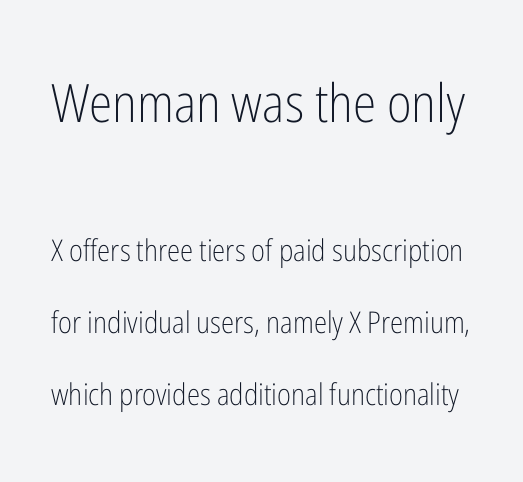
The image shows 53 px light, condensed sans-serif type, upright; set loose line spacing (2.4x), normal letter spacing, not underlined; the first (top) block is 1.77x larger; low stroke contrast and a medium x-height.
